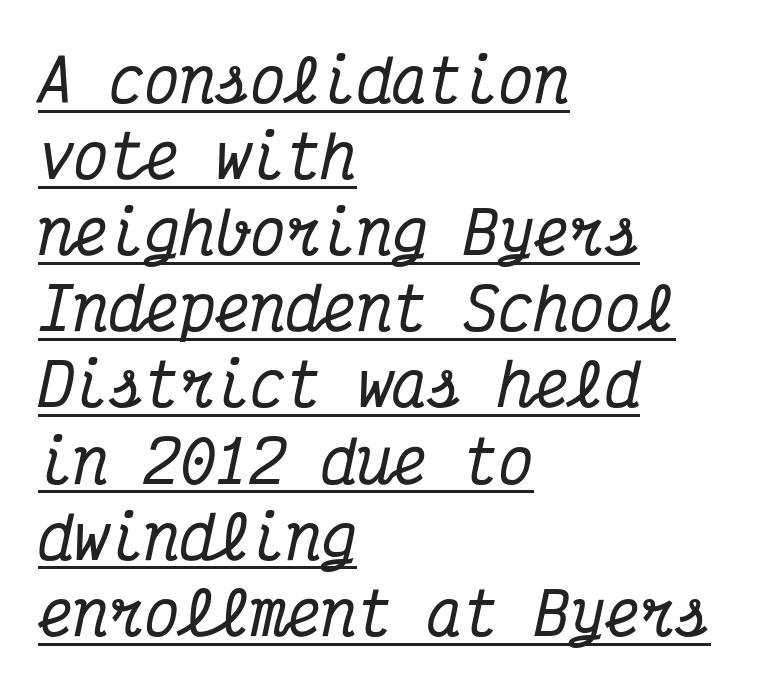
The image shows 59 px condensed serif type, italic (leaning right), monospaced; set left-aligned, normal line spacing (1.29x), normal letter spacing, underlined; medium stroke contrast and a medium x-height.
